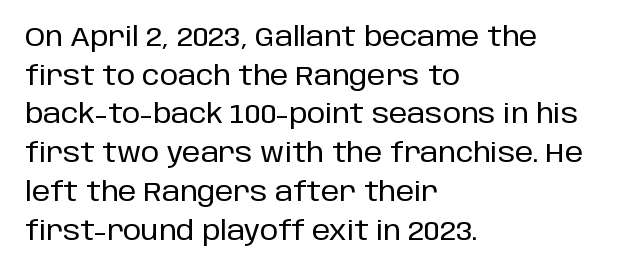
Q: Is the text italic (slanted)? A: No, it is upright.
Q: Is the text underlined? A: No.
Q: How is the paragraph aligned? A: Left-aligned.
Q: Is the spacing between letters normal or unusually wide? A: Normal.
Q: Is the spacing between lines tight, normal or loose? A: Normal.
